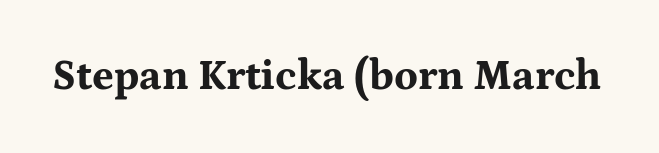
Q: Is the text bold? A: Yes.
Q: Is the text italic (slanted)? A: No, it is upright.
Q: Is the typeface a serif or a sans-serif typeface? A: Serif.
Q: Is the text underlined? A: No.
Q: Is the spacing between letters normal or unusually wide? A: Normal.
Q: Width (condensed, normal, or wide)? A: Wide.
Q: Stroke contrast? A: Medium.
Q: x-height? A: Medium.
Q: Monospaced? A: No.
